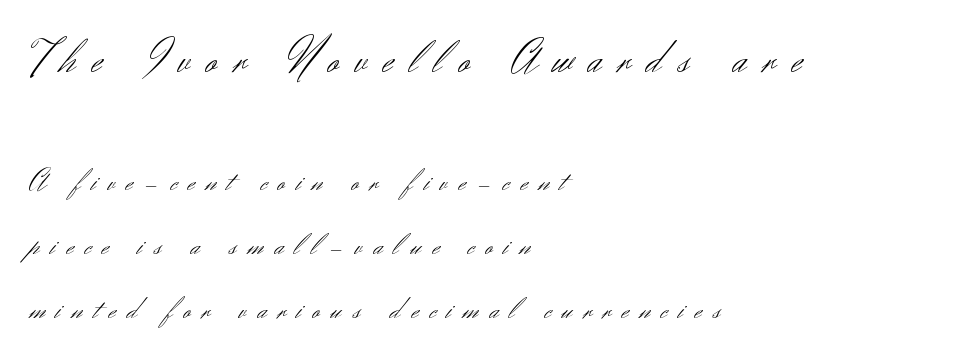
{"serif": "no", "bold": "no", "weight": "light", "width": "normal", "stroke_contrast": "medium", "x_height": "small", "monospaced": "no", "underline": "no", "align": "left", "line_spacing": "loose", "line_spacing_ratio": 2.07, "letter_spacing": "wide", "letter_spacing_em": 0.36, "larger_block": "first", "size_ratio": 1.48, "glyph_px": 46}
